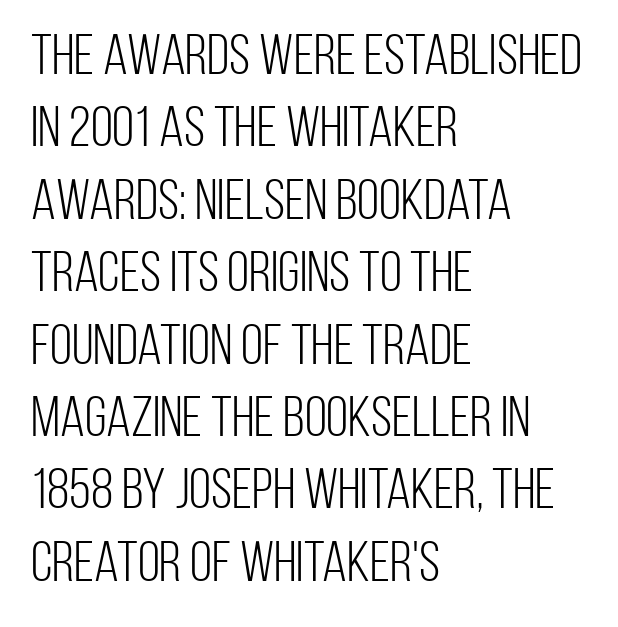
Q: Is the text bold? A: No.
Q: Is the text italic (slanted)? A: No, it is upright.
Q: Is the typeface a serif or a sans-serif typeface? A: Sans-serif.
Q: Is the text underlined? A: No.
Q: How is the paragraph aligned? A: Left-aligned.
Q: Is the spacing between letters normal or unusually wide? A: Normal.
Q: Is the spacing between lines tight, normal or loose? A: Normal.
Q: Width (condensed, normal, or wide)? A: Condensed.
Q: Stroke contrast? A: Low.
Q: x-height? A: Large.
Q: Monospaced? A: No.
